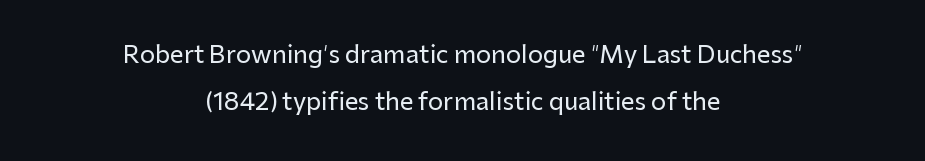
Check the space under the baseline: it is left empty. No italicization has been applied; the sample stays upright. Is there much room between lines? Yes — plenty of vertical air separates them. The passage shown has conventional tracking throughout. In CSS terms this would be text-align: center.
